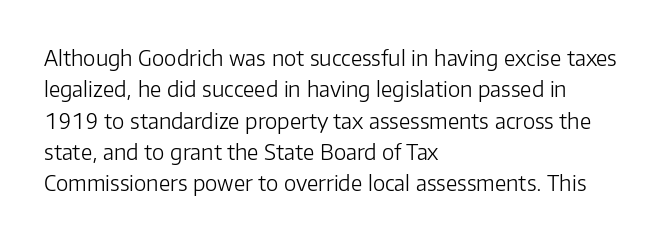
Ordinary non-slanted type is in use. Honestly, the row spacing looks completely unremarkable. These lines keep a tight, regular rhythm from letter to letter. These lines stack with their left ends in a neat column.
